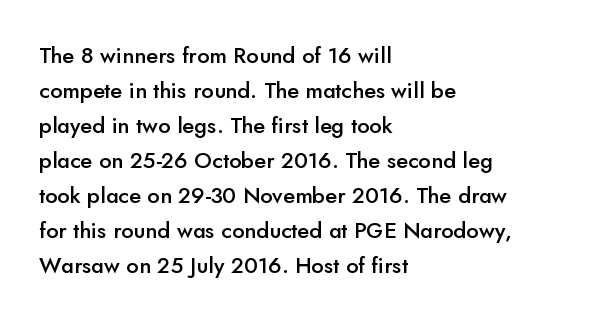
The image shows 22 px text type, upright; set left-aligned, normal line spacing (1.59x), normal letter spacing, not underlined.
